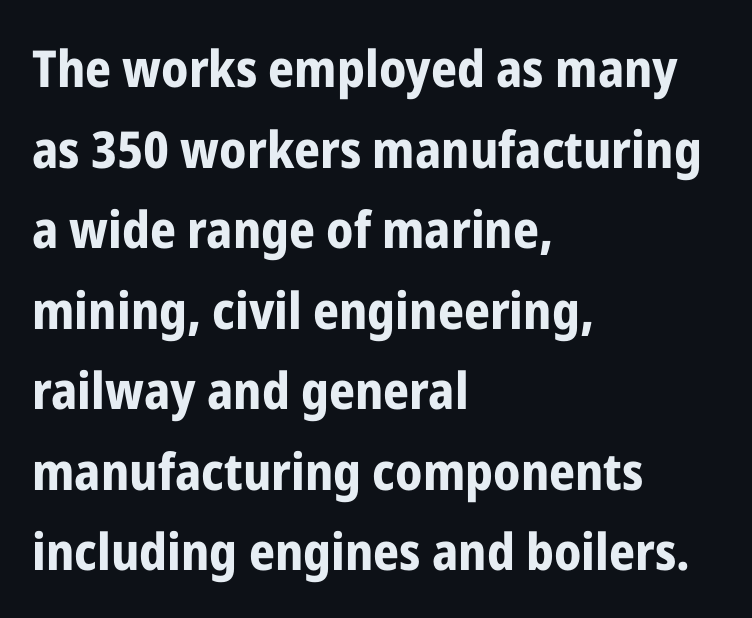
The image shows 51 px bold, condensed sans-serif type, upright; set left-aligned, normal line spacing (1.58x), normal letter spacing, not underlined; low stroke contrast and a medium x-height.
